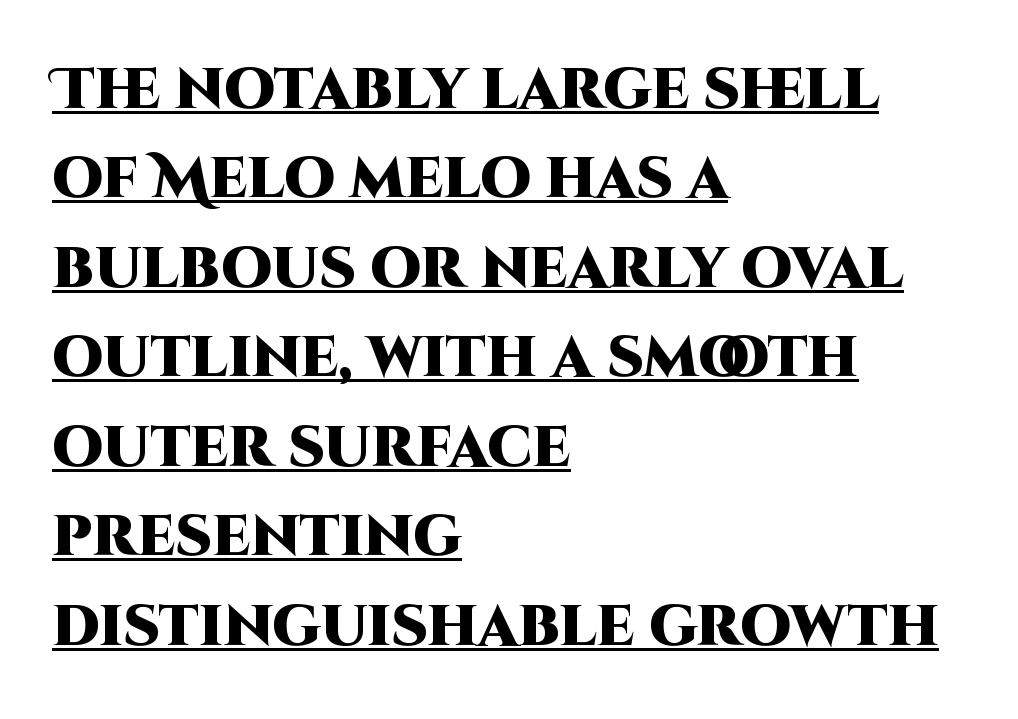
The image shows 57 px heavy sans-serif type, upright; set left-aligned, normal line spacing (1.57x), normal letter spacing, underlined; high stroke contrast and a large x-height.
